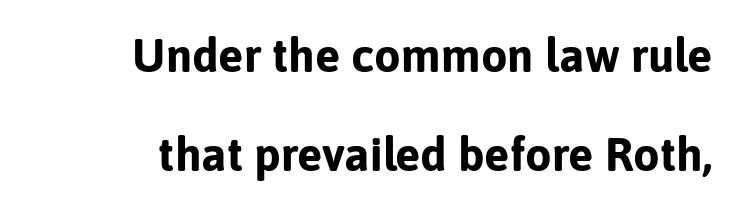
{"serif": "no", "italic": "no", "bold": "yes", "weight": "bold", "width": "normal", "stroke_contrast": "low", "x_height": "medium", "monospaced": "no", "underline": "no", "align": "right", "line_spacing": "loose", "line_spacing_ratio": 2.11, "letter_spacing": "normal", "letter_spacing_em": 0.0, "glyph_px": 47}
